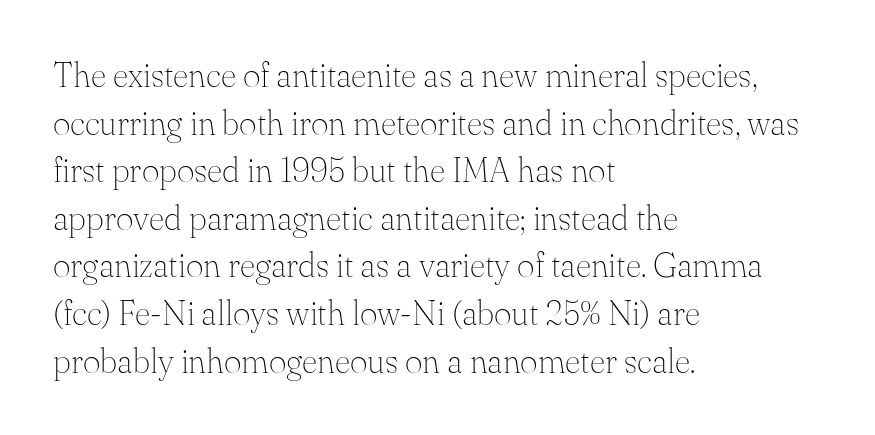
The image shows 34 px thin serif type, upright; set left-aligned, normal line spacing (1.4x), normal letter spacing, not underlined; medium stroke contrast and a small x-height.
